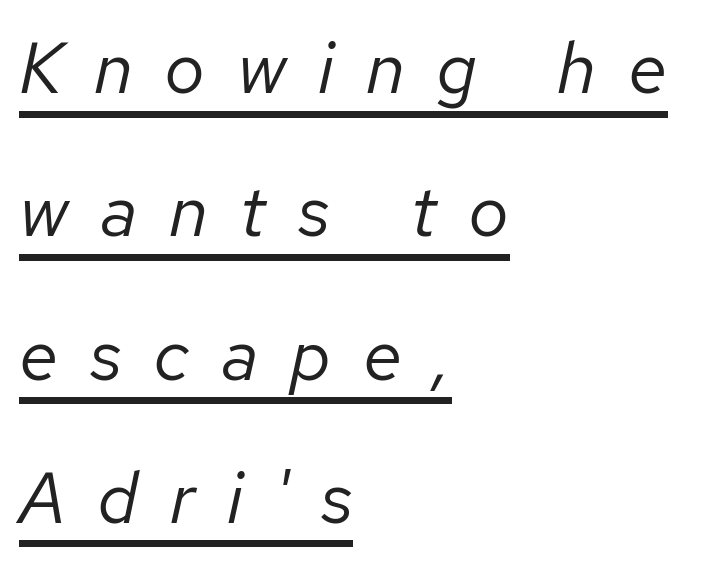
The image shows 72 px regular-weight type, italic (leaning right); set left-aligned, loose line spacing (1.99x), unusually wide letter spacing (+0.44 em), underlined; low stroke contrast and a medium x-height.
